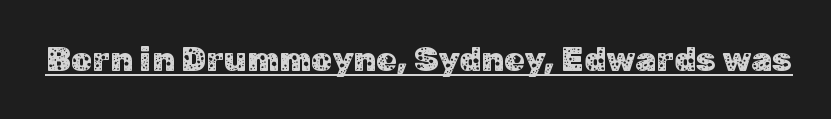
Q: Is the text italic (slanted)? A: No, it is upright.
Q: Is the typeface a serif or a sans-serif typeface? A: Sans-serif.
Q: Is the text underlined? A: Yes.
Q: Is the spacing between letters normal or unusually wide? A: Normal.
Q: Width (condensed, normal, or wide)? A: Normal.
Q: Stroke contrast? A: Low.
Q: x-height? A: Medium.
Q: Monospaced? A: No.
